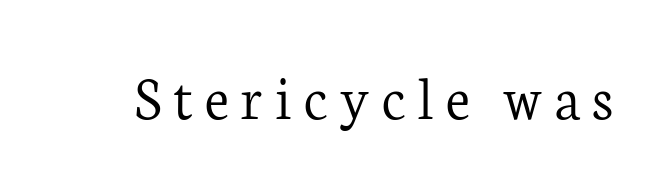
The image shows 64 px light serif type, upright; set not underlined; low stroke contrast and a medium x-height.
